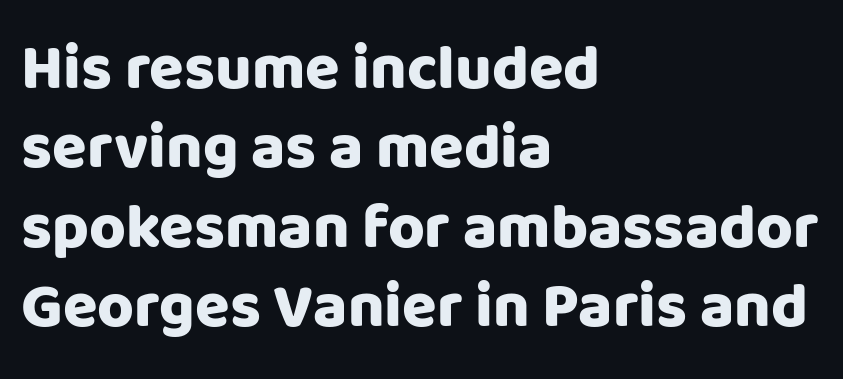
Q: Is the text italic (slanted)? A: No, it is upright.
Q: Is the typeface a serif or a sans-serif typeface? A: Sans-serif.
Q: Is the text underlined? A: No.
Q: How is the paragraph aligned? A: Left-aligned.
Q: Is the spacing between letters normal or unusually wide? A: Normal.
Q: Is the spacing between lines tight, normal or loose? A: Normal.
Q: Width (condensed, normal, or wide)? A: Normal.
Q: Stroke contrast? A: Low.
Q: x-height? A: Large.
Q: Monospaced? A: No.
